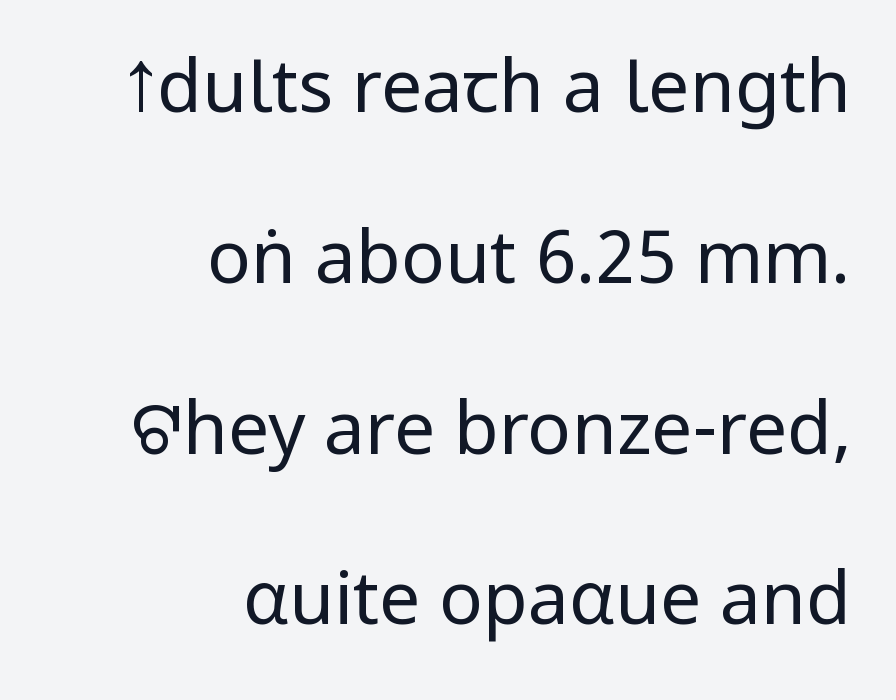
Posture: upright roman. Serifs: no, the terminals of the letterforms are clean. Has an underline been added? It has not. Ink coverage per letter is moderate at most. You could not count columns in this text — the font is proportionally spaced. Every row of glyphs terminates at an identical x-position on the right.
